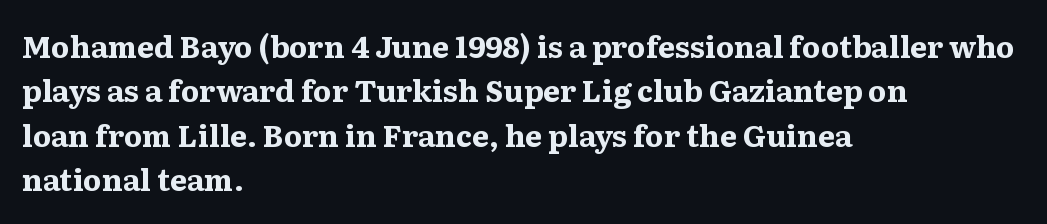
The image shows 30 px bold, wide serif type, upright; set left-aligned, normal line spacing (1.48x), normal letter spacing, not underlined; medium stroke contrast and a medium x-height.
